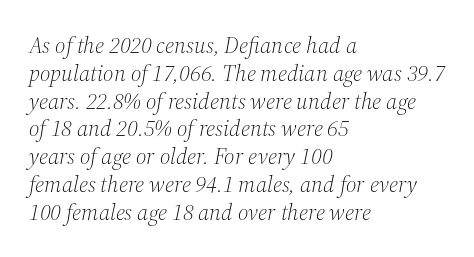
The image shows 23 px text type, italic (leaning right); set left-aligned, line spacing 1.21x, normal letter spacing, not underlined.
